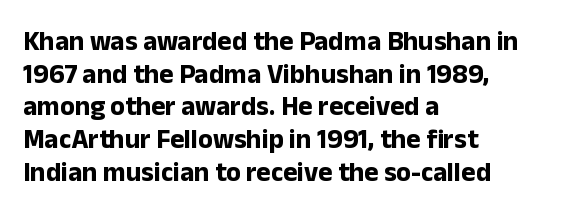
The glyphs are unaccompanied by any horizontal stroke below them. The passage shown is emphatically bold. The lettering holds an erect, upright posture throughout. Here the glyphs are tracked normally, forming tight word shapes.
